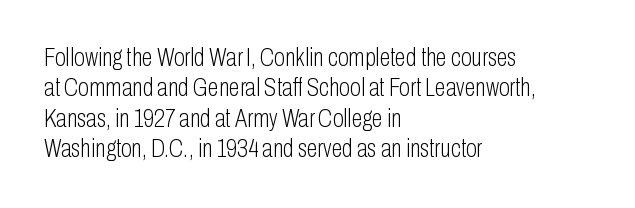
Q: Is the text bold? A: No.
Q: Is the text italic (slanted)? A: No, it is upright.
Q: Is the text underlined? A: No.
Q: How is the paragraph aligned? A: Left-aligned.
Q: Is the spacing between letters normal or unusually wide? A: Normal.
